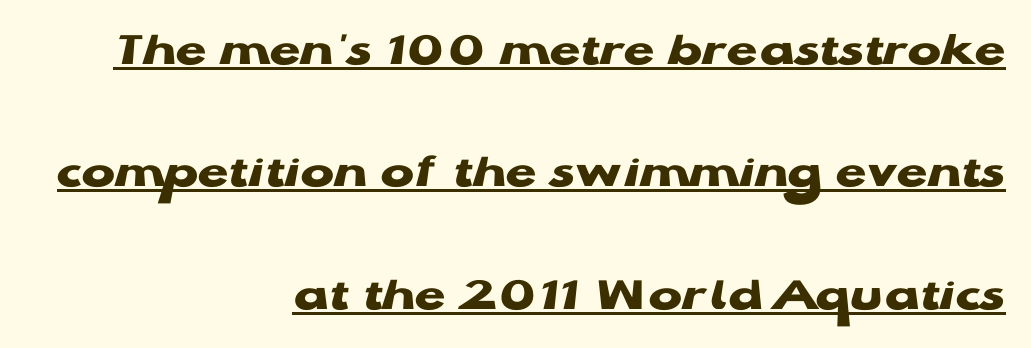
{"serif": "no", "italic": "no", "bold": "yes", "weight": "heavy", "width": "wide", "stroke_contrast": "low", "x_height": "medium", "monospaced": "no", "underline": "yes", "align": "right", "line_spacing": "loose", "line_spacing_ratio": 2.45, "letter_spacing": "normal", "letter_spacing_em": 0.0, "glyph_px": 50}
